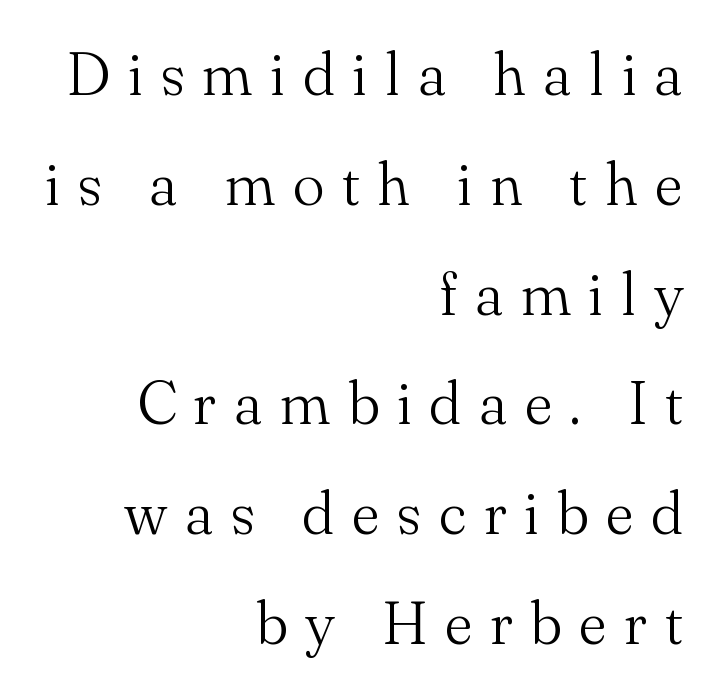
Underline: absent. The type sits square on the baseline with zero lean. The passage shown is typed in a proportional face where columns would drift. The rag falls on the left side of this text block. Look at the tracking — it's clearly loosened, letters drifting apart. Classification — serif.
